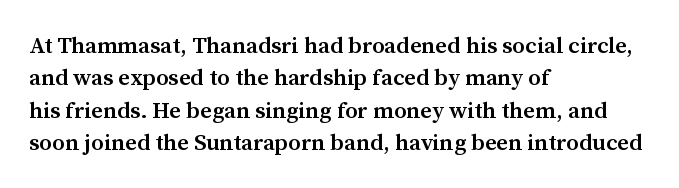
The image shows 23 px text type, upright; set left-aligned, normal line spacing (1.41x), normal letter spacing, not underlined.
